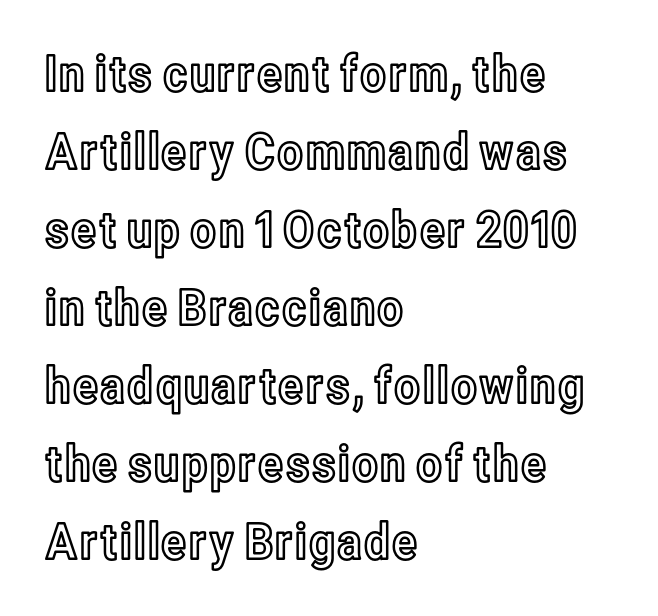
This sample keeps an unexceptional amount of space between lines. These lines keep a tight, regular rhythm from letter to letter. The typesetter chose a ragged-right arrangement here. Quick note: not italic, upright. Proportional: the letters do not fall into vertical columns. Just letters on the line, the space beneath them empty.
